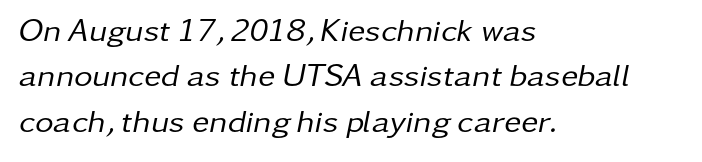
The zone under the glyphs is completely vacant. A normal amount of white space separates one row of letters from the next. Short note: letters normally spaced. Each letter keeps its own natural width here, so spacing adapts to shape. Teacher's note: observe the even left margin — that is flush-left alignment.
